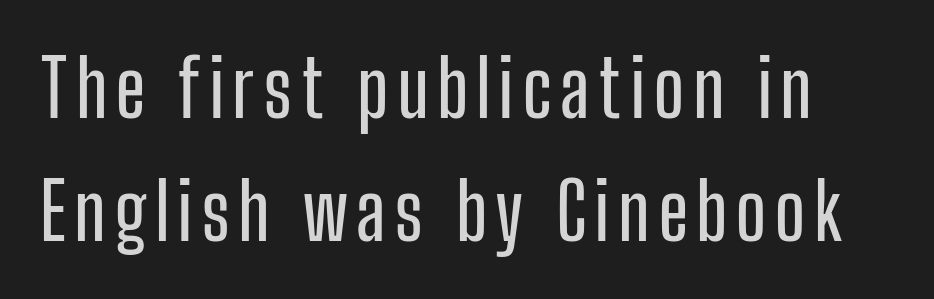
Descenders are the only things crossing below the line. Think of a printed novel: that variable character pitch is what you see here. Summary of vertical rhythm: regular, with standard interline spacing. The designer went with a sans here, leaving each stem footless.
